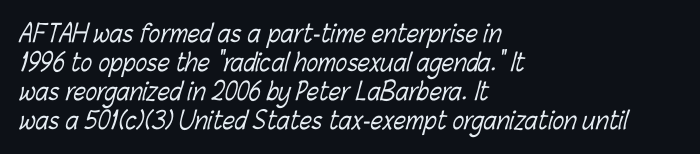
{"bold": "no", "underline": "no", "align": "left", "line_spacing_ratio": 1.21, "letter_spacing": "normal", "letter_spacing_em": 0.0, "glyph_px": 24}
